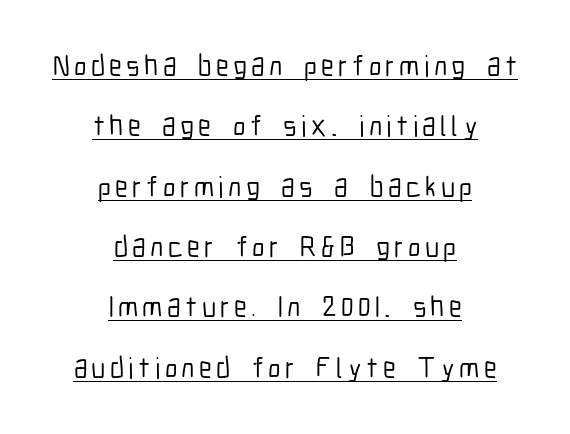
Q: Is the text italic (slanted)? A: No, it is upright.
Q: Is the typeface a serif or a sans-serif typeface? A: Sans-serif.
Q: Is the text underlined? A: Yes.
Q: How is the paragraph aligned? A: Centered.
Q: Is the spacing between lines tight, normal or loose? A: Loose.
Q: Width (condensed, normal, or wide)? A: Condensed.
Q: Stroke contrast? A: Low.
Q: x-height? A: Medium.
Q: Monospaced? A: No.
